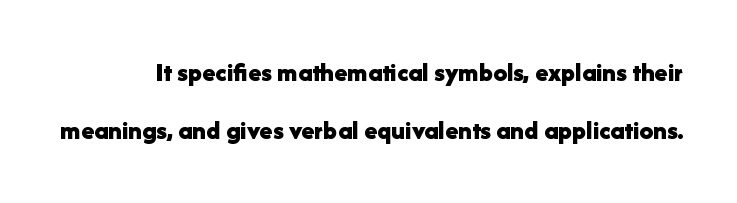
{"italic": "no", "bold": "yes", "underline": "no", "line_spacing": "loose", "line_spacing_ratio": 2.15, "letter_spacing": "normal", "letter_spacing_em": 0.0, "glyph_px": 27}
